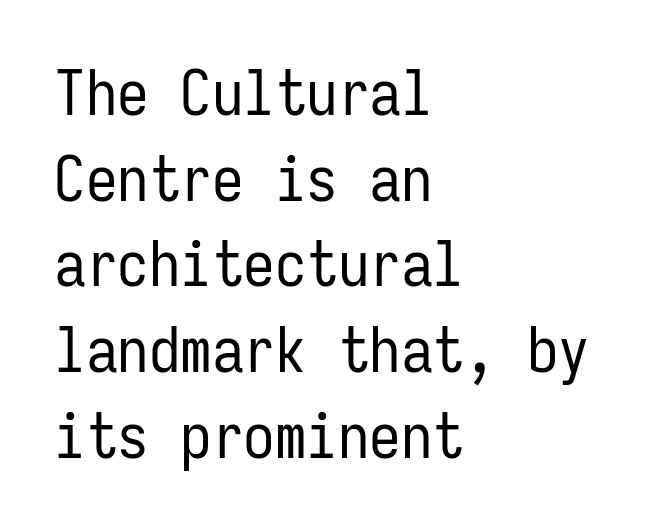
{"serif": "no", "italic": "no", "bold": "no", "weight": "regular", "width": "condensed", "stroke_contrast": "low", "x_height": "medium", "monospaced": "yes", "underline": "no", "align": "left", "line_spacing": "normal", "line_spacing_ratio": 1.36, "letter_spacing": "normal", "letter_spacing_em": 0.0, "glyph_px": 63}
